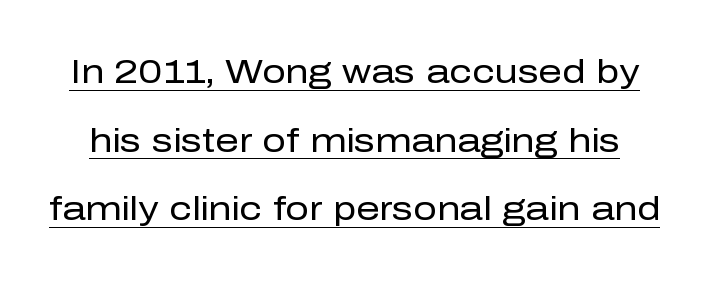
Q: Is the text bold? A: No.
Q: Is the text italic (slanted)? A: No, it is upright.
Q: Is the typeface a serif or a sans-serif typeface? A: Sans-serif.
Q: Is the text underlined? A: Yes.
Q: Is the spacing between letters normal or unusually wide? A: Normal.
Q: Is the spacing between lines tight, normal or loose? A: Loose.
Q: Width (condensed, normal, or wide)? A: Normal.
Q: Stroke contrast? A: Low.
Q: x-height? A: Medium.
Q: Monospaced? A: No.
